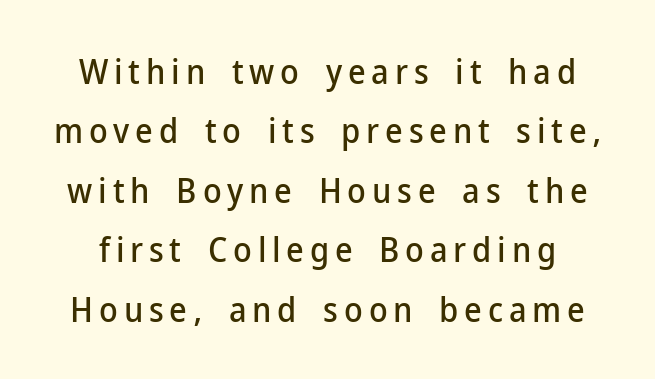
Q: Is the text italic (slanted)? A: No, it is upright.
Q: Is the typeface a serif or a sans-serif typeface? A: Sans-serif.
Q: Is the text underlined? A: No.
Q: Width (condensed, normal, or wide)? A: Normal.
Q: Stroke contrast? A: Low.
Q: x-height? A: Medium.
Q: Monospaced? A: No.
